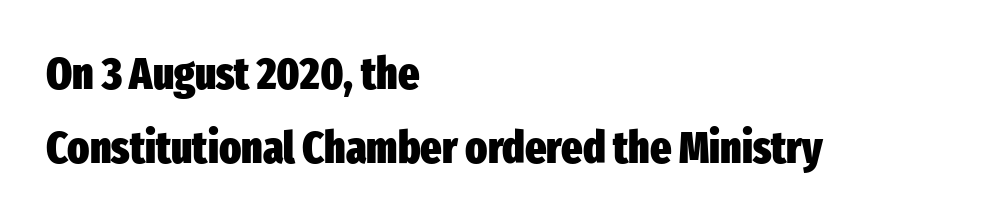
Upright lettering throughout. The lines are quadded left. Is the type bold? Yes — the strokes are clearly thick and heavy. Character widths vary here, with narrow letters taking less room than wide ones. Interline gaps are of average width in this sample. This sample uses a sans-serif face.
